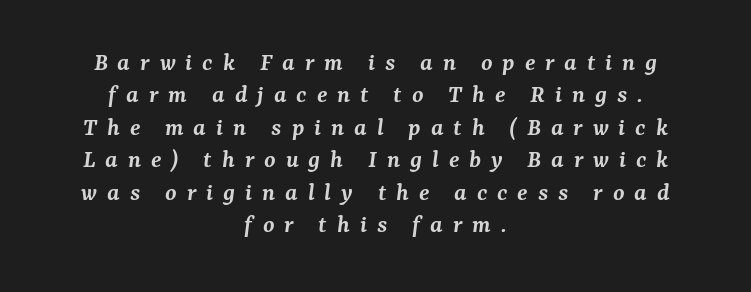
Q: Is the text bold? A: Semi-bold.
Q: Is the text italic (slanted)? A: Yes, it leans right by about 7 degrees.
Q: Is the text underlined? A: No.
Q: How is the paragraph aligned? A: Centered.
Q: Is the spacing between letters normal or unusually wide? A: Unusually wide.
Q: Is the spacing between lines tight, normal or loose? A: Normal.
